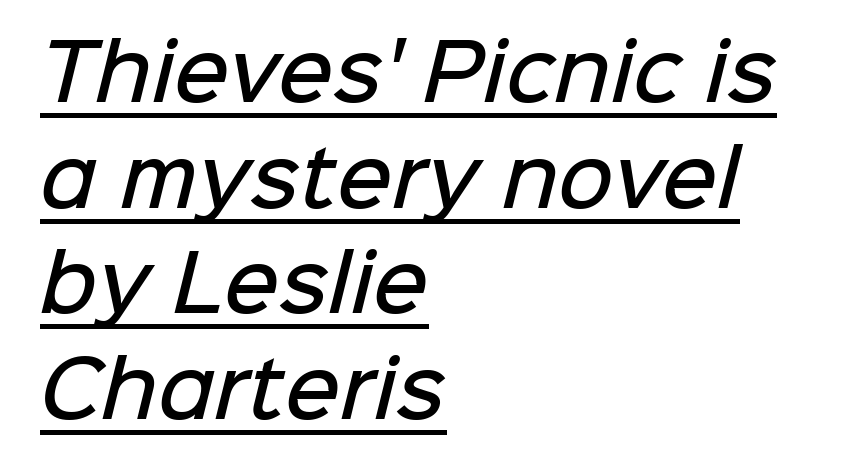
The image shows 76 px semibold sans-serif type; set left-aligned, normal line spacing (1.39x), normal letter spacing, underlined; low stroke contrast and a medium x-height.
